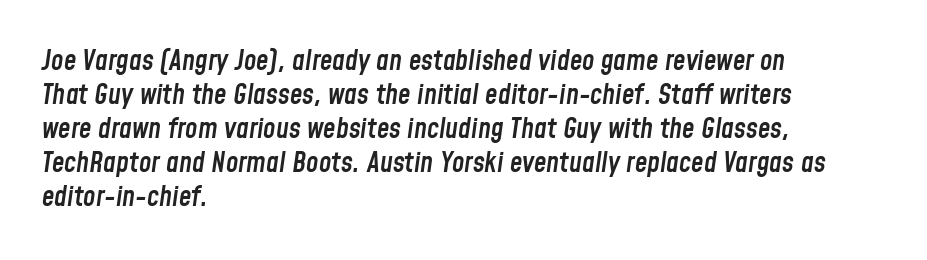
Q: Is the text bold? A: Semi-bold.
Q: Is the text italic (slanted)? A: Yes, it leans right by about 8 degrees.
Q: Is the text underlined? A: No.
Q: How is the paragraph aligned? A: Left-aligned.
Q: Is the spacing between letters normal or unusually wide? A: Normal.
Q: Width (condensed, normal, or wide)? A: Condensed.
Q: Stroke contrast? A: Low.
Q: x-height? A: Medium.
Q: Monospaced? A: No.
